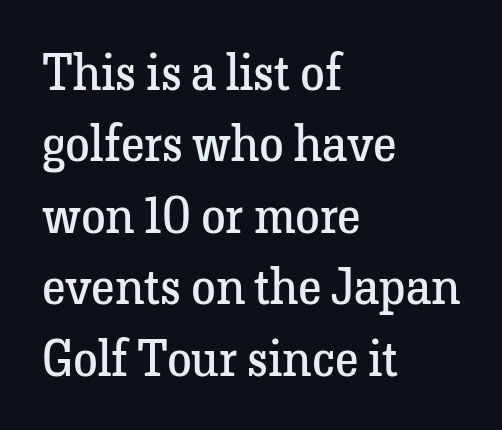
Q: Is the text bold? A: No.
Q: Is the text italic (slanted)? A: No, it is upright.
Q: Is the typeface a serif or a sans-serif typeface? A: Serif.
Q: Is the text underlined? A: No.
Q: How is the paragraph aligned? A: Left-aligned.
Q: Is the spacing between letters normal or unusually wide? A: Normal.
Q: Is the spacing between lines tight, normal or loose? A: Normal.
Q: Width (condensed, normal, or wide)? A: Normal.
Q: Stroke contrast? A: Low.
Q: x-height? A: Medium.
Q: Monospaced? A: No.
